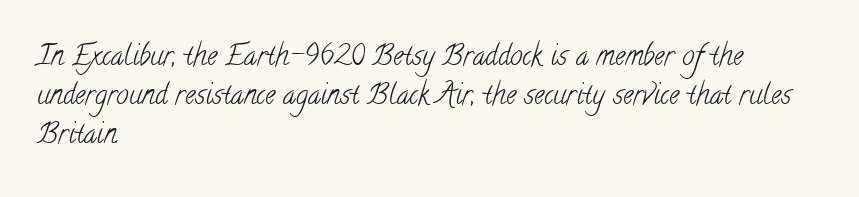
Q: Is the text bold? A: No.
Q: Is the text underlined? A: No.
Q: How is the paragraph aligned? A: Left-aligned.
Q: Is the spacing between letters normal or unusually wide? A: Normal.
Q: Is the spacing between lines tight, normal or loose? A: Normal.
Q: Width (condensed, normal, or wide)? A: Condensed.
Q: Stroke contrast? A: Low.
Q: x-height? A: Small.
Q: Monospaced? A: No.
